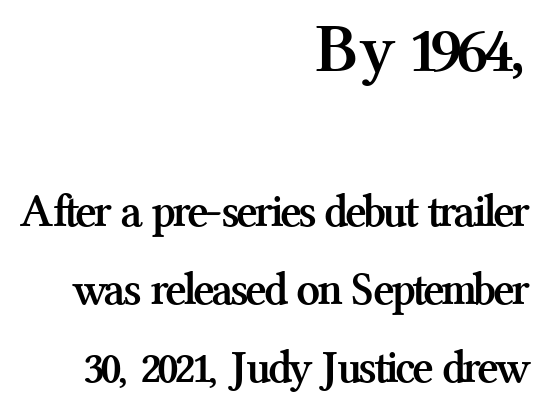
Q: Is the text bold? A: Yes.
Q: Is the text italic (slanted)? A: No, it is upright.
Q: Is the typeface a serif or a sans-serif typeface? A: Serif.
Q: Is the text underlined? A: No.
Q: How is the paragraph aligned? A: Right-aligned.
Q: Is the spacing between letters normal or unusually wide? A: Normal.
Q: Is the spacing between lines tight, normal or loose? A: Normal.
Q: Which block of text is set in a larger size, the first (top) or the second (bottom)? A: The first (top) one.
Q: Width (condensed, normal, or wide)? A: Normal.
Q: Stroke contrast? A: Medium.
Q: x-height? A: Medium.
Q: Monospaced? A: No.
